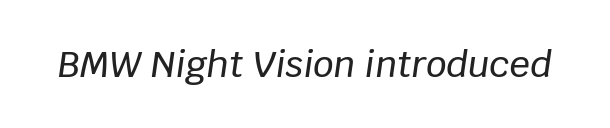
Q: Is the text italic (slanted)? A: Yes, it leans right by about 8 degrees.
Q: Is the text underlined? A: No.
Q: Is the spacing between letters normal or unusually wide? A: Normal.
Q: Width (condensed, normal, or wide)? A: Normal.
Q: Stroke contrast? A: Low.
Q: x-height? A: Large.
Q: Monospaced? A: No.
